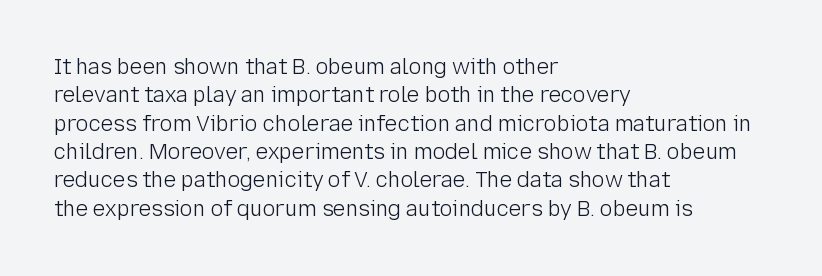
Q: Is the text bold? A: No.
Q: Is the text italic (slanted)? A: No, it is upright.
Q: Is the text underlined? A: No.
Q: How is the paragraph aligned? A: Left-aligned.
Q: Is the spacing between letters normal or unusually wide? A: Normal.
Q: Is the spacing between lines tight, normal or loose? A: Normal.
